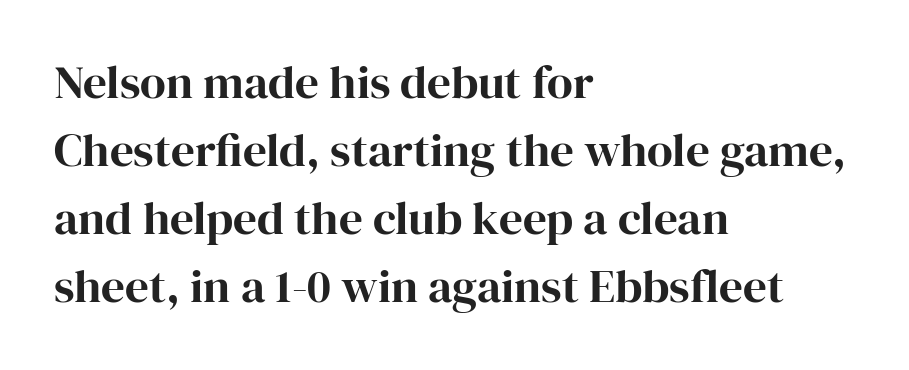
If you drew a line through each stem, it would be perfectly vertical. The passage shown stacks its lines at a standard gap. Each line starts at the same left margin while the right side varies. Note: serifs present on the glyphs.
